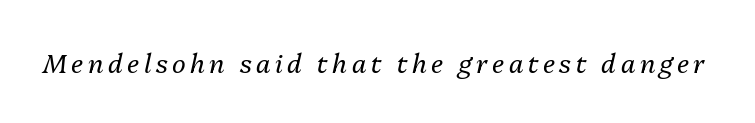
The image shows 26 px text type, italic (leaning right); set not underlined.
